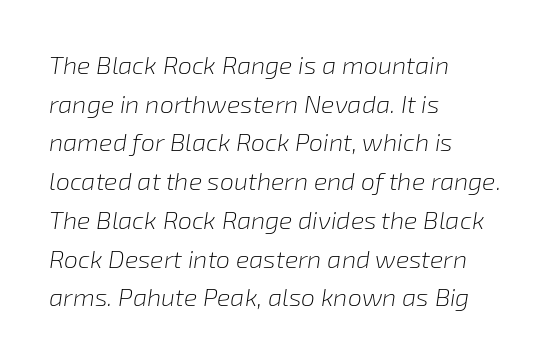
Is there much room between lines? A standard amount, neither cramped nor airy. No letter is thick-stroked: the sample isn't bold. Observe the lean: these are italic letterforms. Decoration check: the copy has no underline. Compared with a centered layout, this one pins lines to the left instead.
